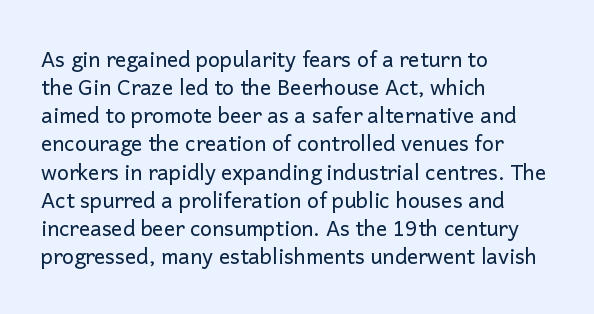
Q: Is the text bold? A: No.
Q: Is the text italic (slanted)? A: No, it is upright.
Q: Is the text underlined? A: No.
Q: How is the paragraph aligned? A: Left-aligned.
Q: Is the spacing between letters normal or unusually wide? A: Normal.
Q: Is the spacing between lines tight, normal or loose? A: Normal.
